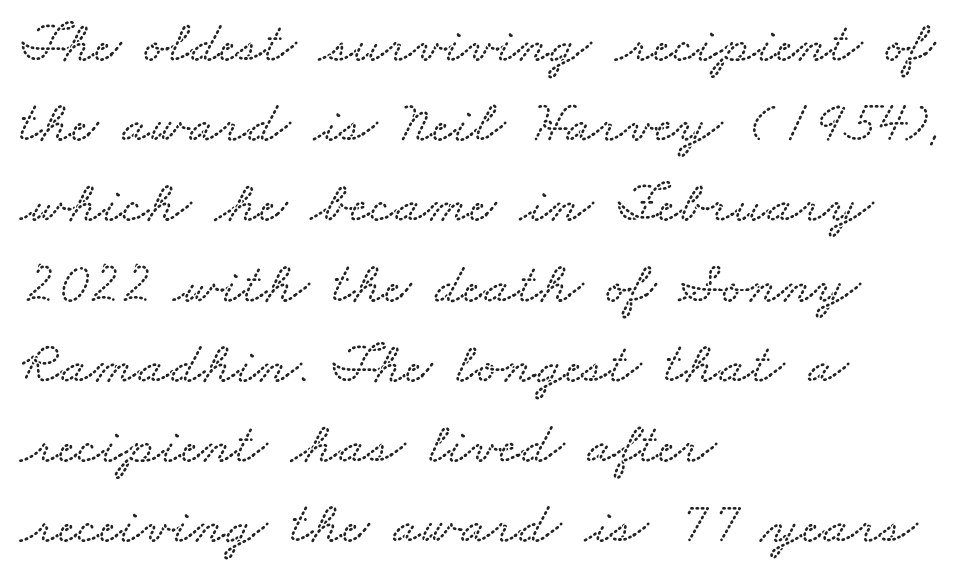
The image shows 59 px wide type; set left-aligned, normal line spacing (1.36x), normal letter spacing, not underlined; low stroke contrast and a small x-height.
